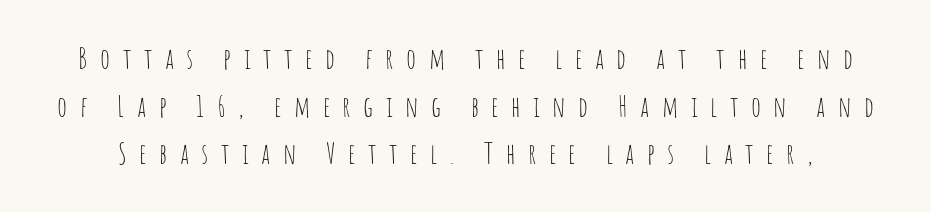
Q: Is the text bold? A: No.
Q: Is the text italic (slanted)? A: No, it is upright.
Q: Is the typeface a serif or a sans-serif typeface? A: Sans-serif.
Q: Is the text underlined? A: No.
Q: Is the spacing between letters normal or unusually wide? A: Unusually wide.
Q: Is the spacing between lines tight, normal or loose? A: Normal.
Q: Width (condensed, normal, or wide)? A: Condensed.
Q: Stroke contrast? A: Low.
Q: x-height? A: Large.
Q: Monospaced? A: No.
